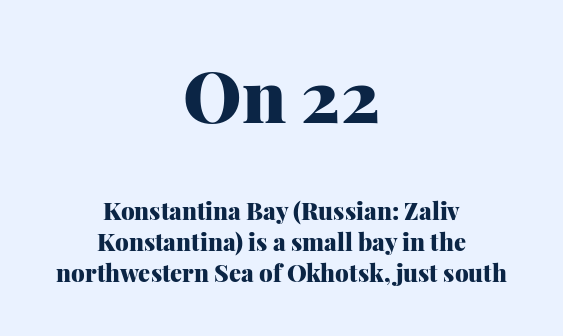
The image shows 71 px heavy serif type, upright; set centered, normal line spacing (1.29x), normal letter spacing, not underlined; the first (top) block is 2.96x larger; medium stroke contrast and a medium x-height.
